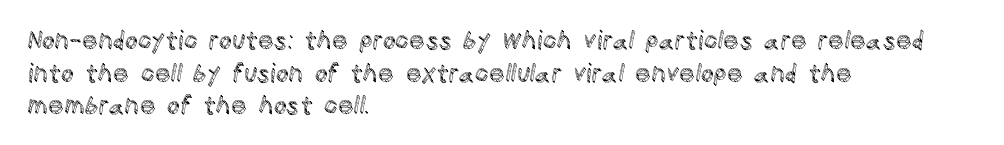
Q: Is the text italic (slanted)? A: Yes.
Q: Is the text underlined? A: No.
Q: How is the paragraph aligned? A: Left-aligned.
Q: Is the spacing between letters normal or unusually wide? A: Normal.
Q: Is the spacing between lines tight, normal or loose? A: Normal.
